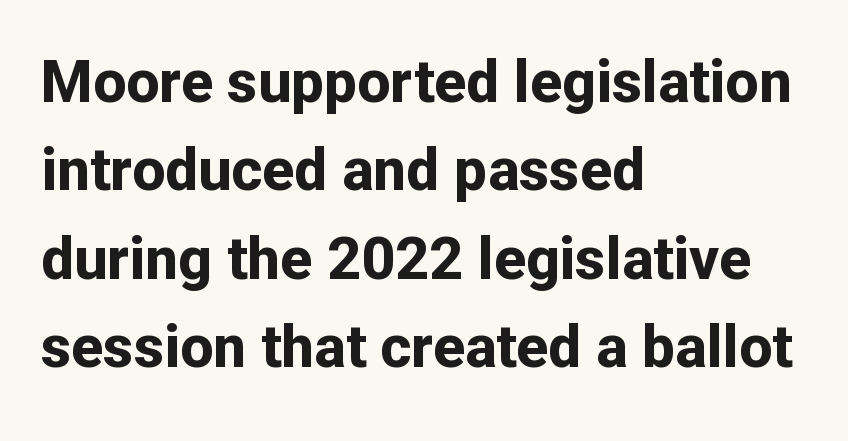
Q: Is the text bold? A: Yes.
Q: Is the text italic (slanted)? A: No, it is upright.
Q: Is the typeface a serif or a sans-serif typeface? A: Sans-serif.
Q: Is the text underlined? A: No.
Q: How is the paragraph aligned? A: Left-aligned.
Q: Is the spacing between letters normal or unusually wide? A: Normal.
Q: Is the spacing between lines tight, normal or loose? A: Normal.
Q: Width (condensed, normal, or wide)? A: Normal.
Q: Stroke contrast? A: Low.
Q: x-height? A: Medium.
Q: Monospaced? A: No.
